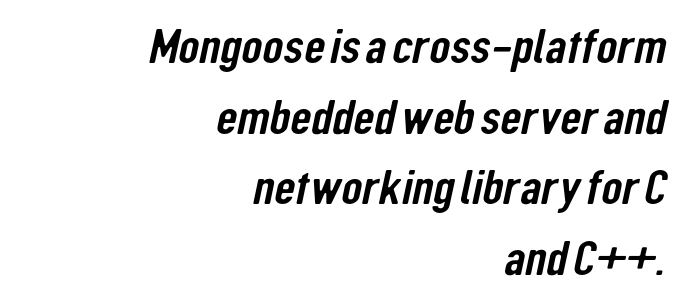
Notice how the passage keeps a crisp vertical edge on the right only. Standard letterfit; no display-style spreading of the glyphs. Regarding serifs, this sample does without them. Glance below the letters and you will spot only blank space. Leading: standard.
